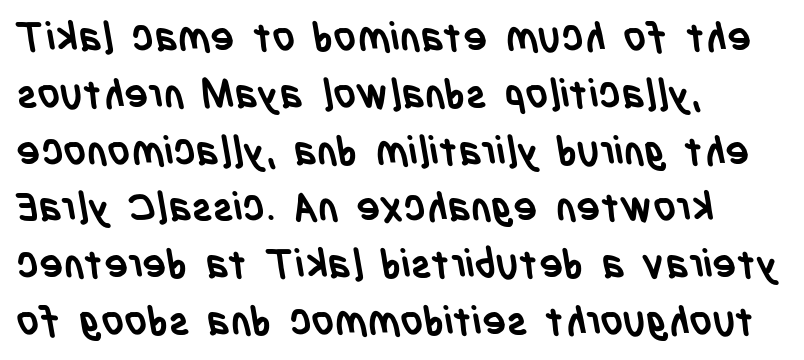
The image shows 40 px semibold, condensed sans-serif type; set left-aligned, normal line spacing (1.42x), normal letter spacing, not underlined; low stroke contrast and a large x-height.
